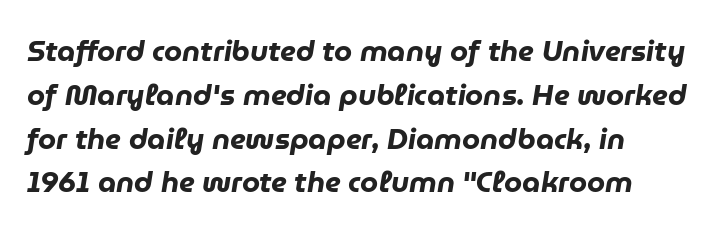
The image shows 29 px heavy type, italic (leaning right); set left-aligned, normal line spacing (1.51x), normal letter spacing, not underlined; low stroke contrast and a medium x-height.
